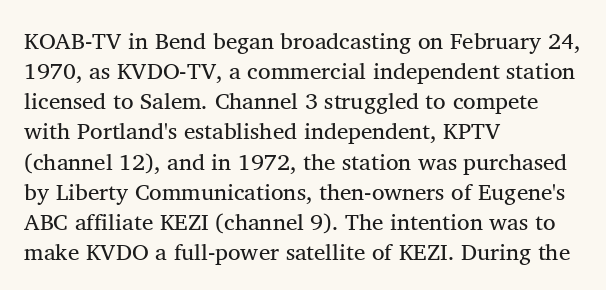
The image shows 23 px text type; set left-aligned, normal line spacing (1.31x), normal letter spacing, not underlined.
